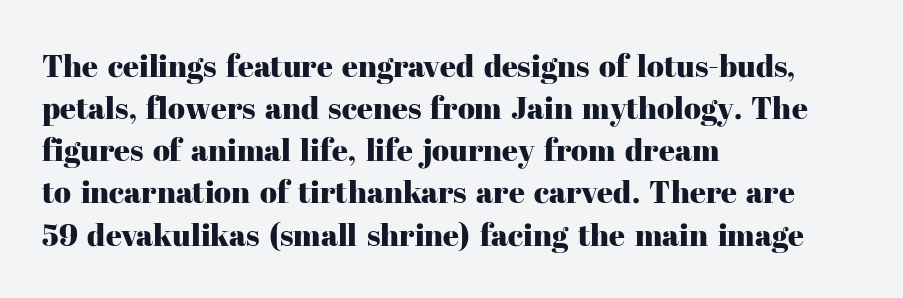
Q: Is the text italic (slanted)? A: No, it is upright.
Q: Is the typeface a serif or a sans-serif typeface? A: Serif.
Q: Is the text underlined? A: No.
Q: How is the paragraph aligned? A: Left-aligned.
Q: Is the spacing between letters normal or unusually wide? A: Normal.
Q: Is the spacing between lines tight, normal or loose? A: Normal.
Q: Width (condensed, normal, or wide)? A: Normal.
Q: Stroke contrast? A: High.
Q: x-height? A: Medium.
Q: Monospaced? A: No.
